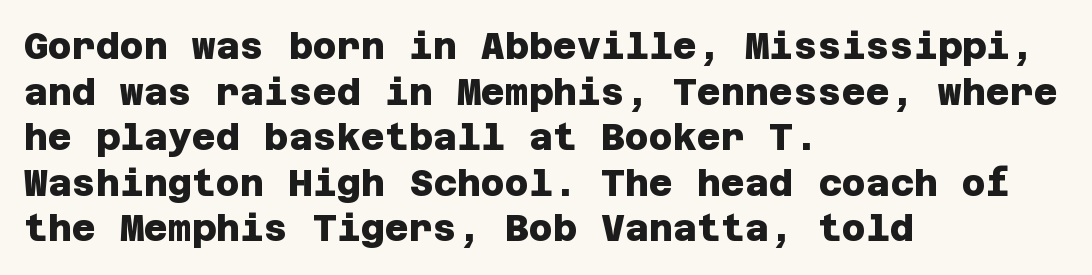
{"serif": "no", "bold": "yes", "weight": "heavy", "width": "normal", "stroke_contrast": "low", "x_height": "large", "underline": "no", "align": "left", "line_spacing_ratio": 1.23, "letter_spacing": "normal", "letter_spacing_em": 0.0, "glyph_px": 37}
